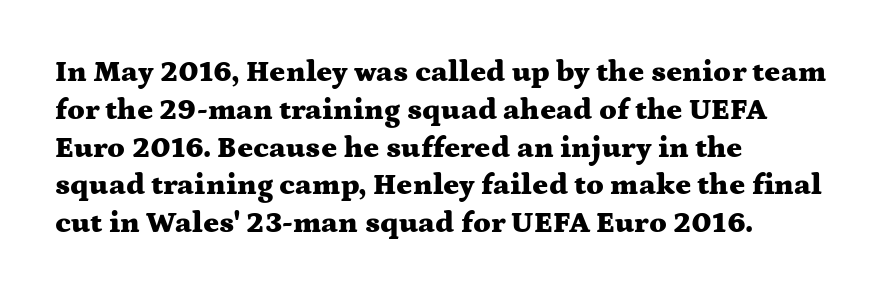
Quick note: underline off. These lines stack with their left ends in a neat column. Reading down the column, the eye jumps a familiar distance to each next line. The characters look thick and weighty, a clear bold. This is serif lettering, the kind often seen in printed books. Quick note: not italic, upright.
